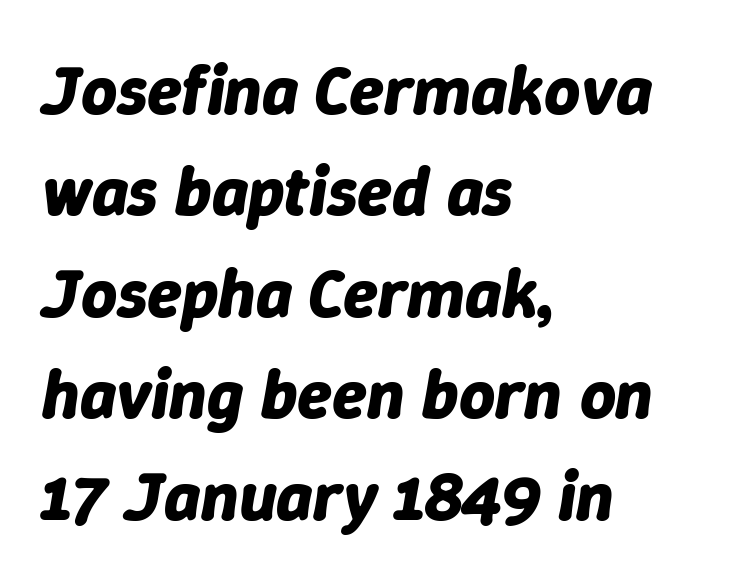
Q: Is the text bold? A: Yes.
Q: Is the text italic (slanted)? A: Yes, it leans right by about 9 degrees.
Q: Is the text underlined? A: No.
Q: How is the paragraph aligned? A: Left-aligned.
Q: Is the spacing between letters normal or unusually wide? A: Normal.
Q: Is the spacing between lines tight, normal or loose? A: Normal.
Q: Width (condensed, normal, or wide)? A: Normal.
Q: Stroke contrast? A: Low.
Q: x-height? A: Medium.
Q: Monospaced? A: No.
